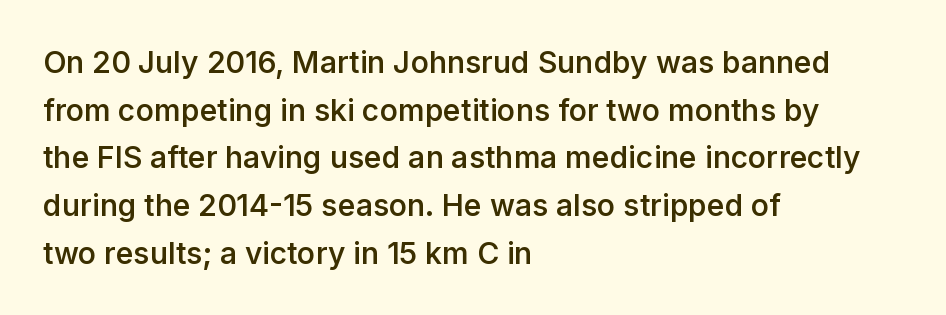
The image shows 30 px semibold sans-serif type, upright; set left-aligned, normal line spacing (1.59x), normal letter spacing, not underlined; low stroke contrast and a medium x-height.
